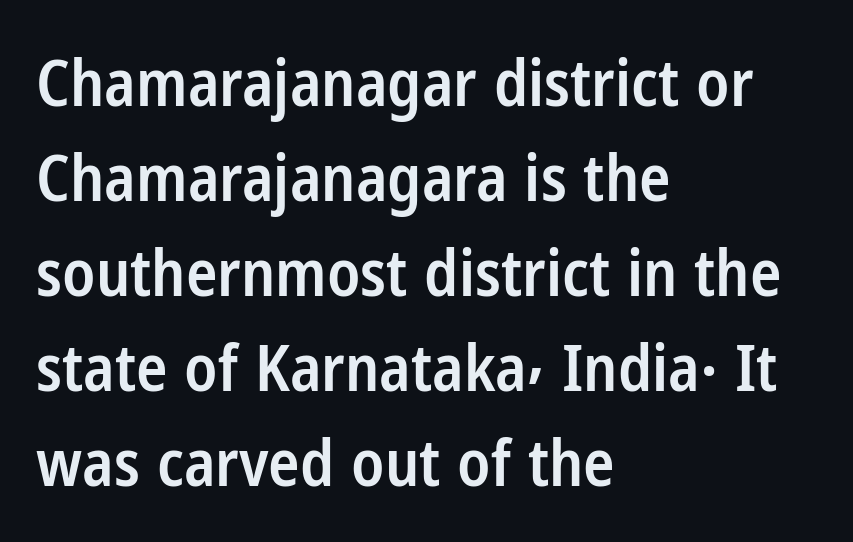
The image shows 65 px semibold, condensed sans-serif type, upright; set left-aligned, normal line spacing (1.46x), normal letter spacing, not underlined; low stroke contrast and a medium x-height.
